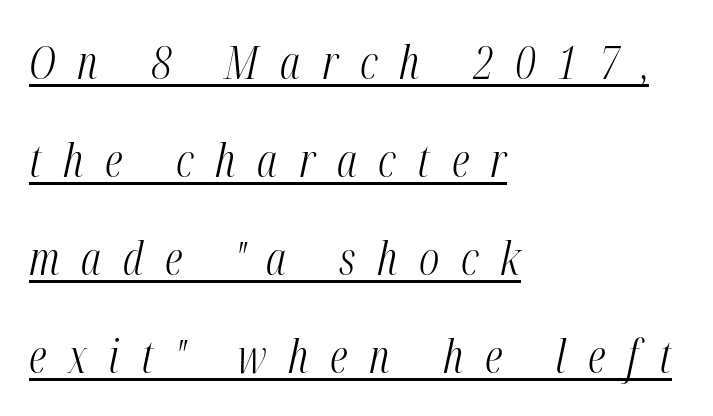
The image shows 46 px light, condensed type, italic (leaning right); set left-aligned, loose line spacing (2.13x), unusually wide letter spacing (+0.47 em), underlined; medium stroke contrast and a medium x-height.
